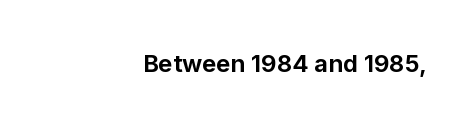
Q: Is the text bold? A: Yes.
Q: Is the text italic (slanted)? A: No, it is upright.
Q: Is the text underlined? A: No.
Q: Is the spacing between letters normal or unusually wide? A: Normal.
